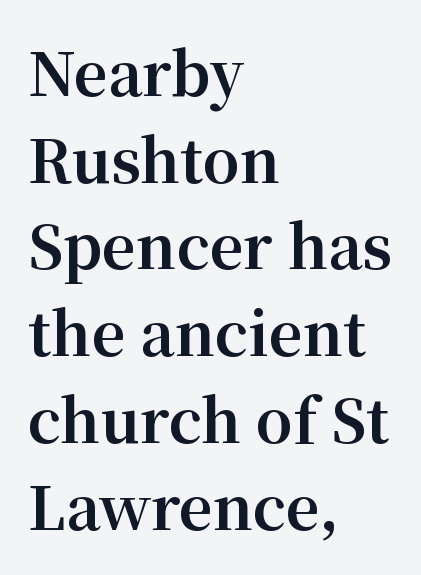
Q: Is the text bold? A: Yes.
Q: Is the text italic (slanted)? A: No, it is upright.
Q: Is the typeface a serif or a sans-serif typeface? A: Serif.
Q: Is the text underlined? A: No.
Q: How is the paragraph aligned? A: Left-aligned.
Q: Is the spacing between letters normal or unusually wide? A: Normal.
Q: Is the spacing between lines tight, normal or loose? A: Normal.
Q: Width (condensed, normal, or wide)? A: Normal.
Q: Stroke contrast? A: Medium.
Q: x-height? A: Medium.
Q: Monospaced? A: No.
